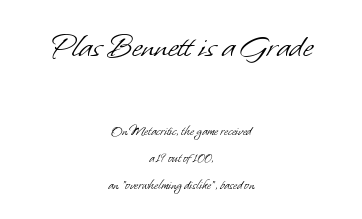
The image shows 36 px light sans-serif type; set centered, loose line spacing (1.92x), normal letter spacing, not underlined; the first (top) block is 2.57x larger; low stroke contrast and a small x-height.
